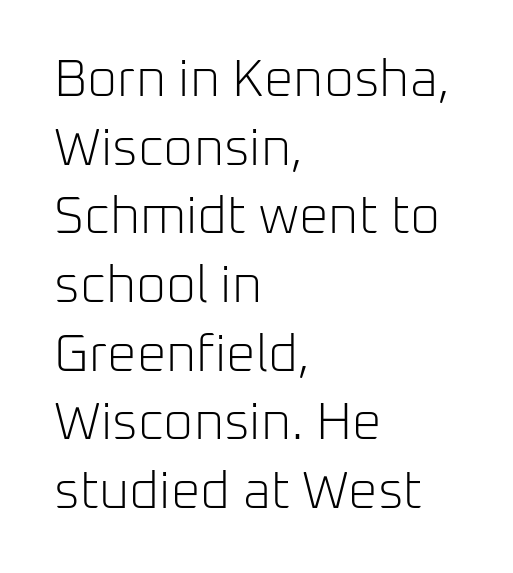
{"serif": "no", "italic": "no", "bold": "no", "weight": "light", "width": "normal", "stroke_contrast": "low", "x_height": "medium", "monospaced": "no", "underline": "no", "align": "left", "line_spacing": "normal", "line_spacing_ratio": 1.32, "letter_spacing": "normal", "letter_spacing_em": 0.0, "glyph_px": 52}
